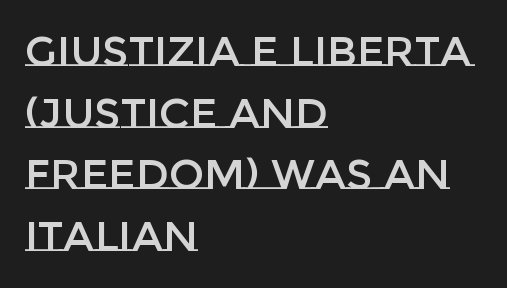
Q: Is the text italic (slanted)? A: No, it is upright.
Q: Is the text underlined? A: No.
Q: How is the paragraph aligned? A: Left-aligned.
Q: Is the spacing between letters normal or unusually wide? A: Normal.
Q: Is the spacing between lines tight, normal or loose? A: Normal.
Q: Width (condensed, normal, or wide)? A: Normal.
Q: Stroke contrast? A: Low.
Q: x-height? A: Large.
Q: Monospaced? A: No.
